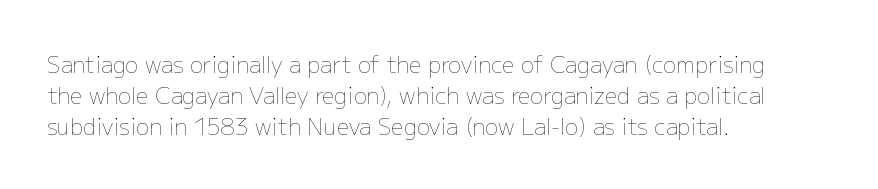
Summary of vertical rhythm: regular, with standard interline spacing. Short note: letters normally spaced. The font's upright variant was chosen for this text. Casual observation: everything's shoved over to the left.
